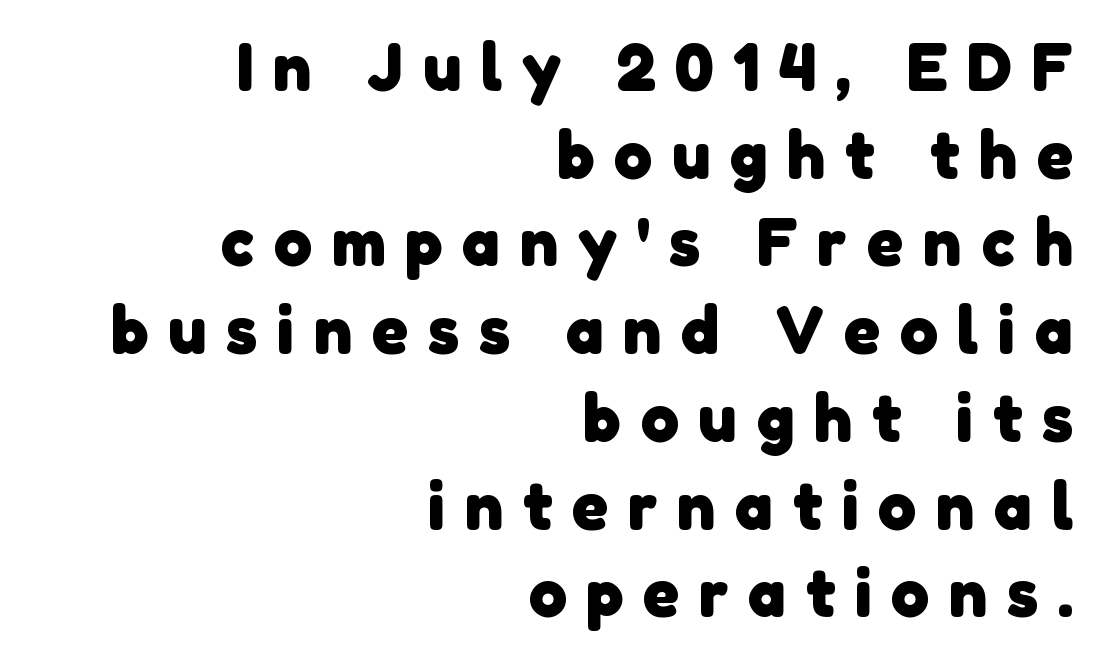
The image shows 68 px heavy sans-serif type; set right-aligned, normal line spacing (1.29x), unusually wide letter spacing (+0.29 em), not underlined; low stroke contrast and a medium x-height.
